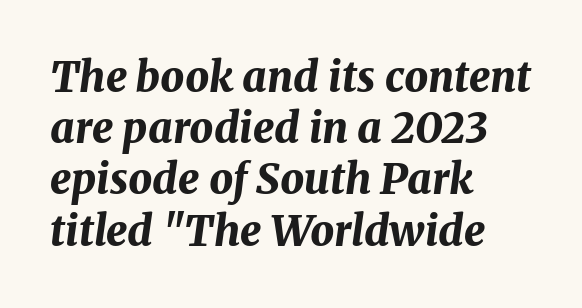
Q: Is the text bold? A: Yes.
Q: Is the text italic (slanted)? A: Yes, it leans right by about 8 degrees.
Q: Is the text underlined? A: No.
Q: How is the paragraph aligned? A: Left-aligned.
Q: Is the spacing between letters normal or unusually wide? A: Normal.
Q: Width (condensed, normal, or wide)? A: Normal.
Q: Stroke contrast? A: Medium.
Q: x-height? A: Medium.
Q: Monospaced? A: No.
